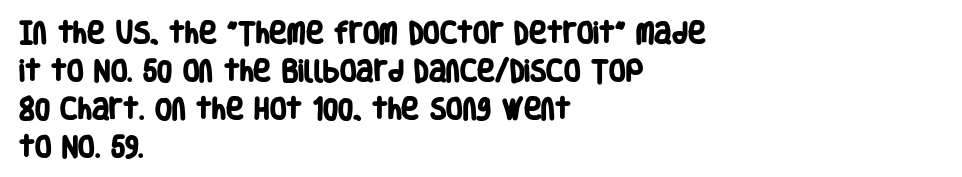
The image shows 24 px bold type; set left-aligned, normal line spacing (1.58x), normal letter spacing, not underlined.
